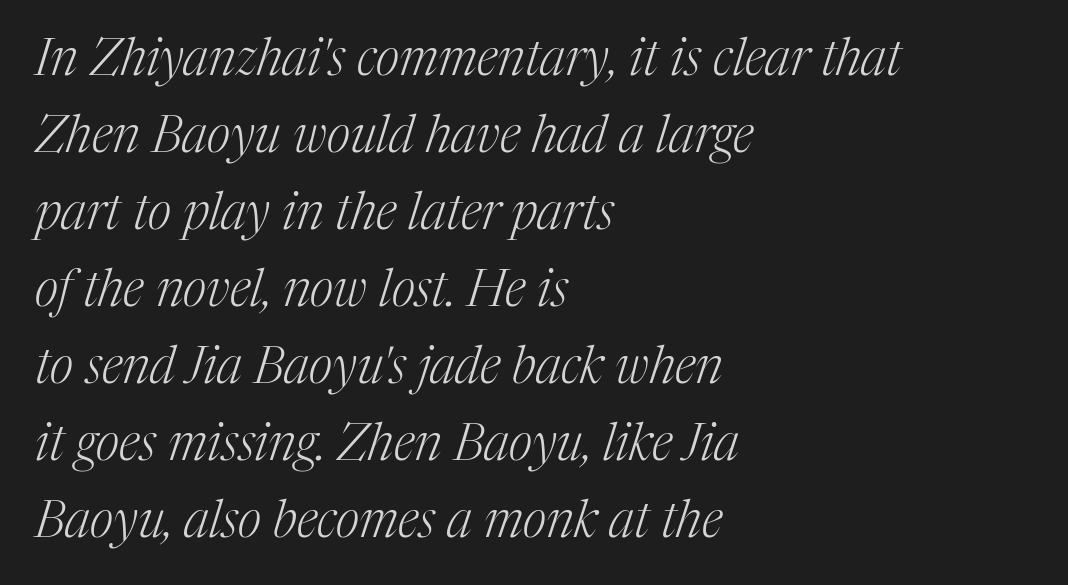
The image shows 51 px light serif type, italic (leaning right); set left-aligned, normal line spacing (1.51x), normal letter spacing, not underlined; medium stroke contrast and a medium x-height.
